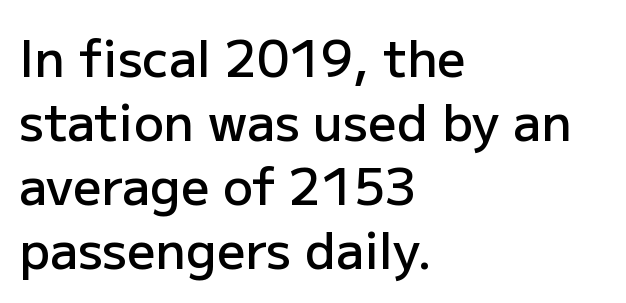
{"serif": "no", "italic": "no", "bold": "semi", "weight": "semibold", "width": "normal", "stroke_contrast": "low", "x_height": "medium", "monospaced": "no", "underline": "no", "align": "left", "line_spacing": "normal", "line_spacing_ratio": 1.28, "letter_spacing": "normal", "letter_spacing_em": 0.0, "glyph_px": 50}
